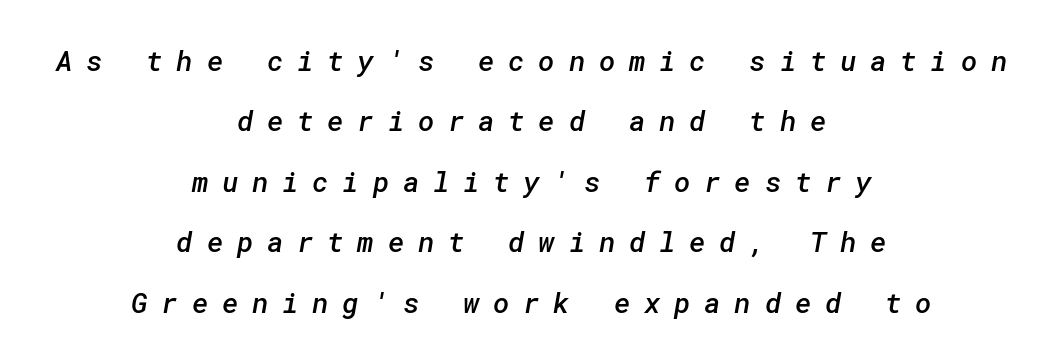
Q: Is the text bold? A: Semi-bold.
Q: Is the typeface a serif or a sans-serif typeface? A: Sans-serif.
Q: Is the text underlined? A: No.
Q: How is the paragraph aligned? A: Centered.
Q: Is the spacing between letters normal or unusually wide? A: Unusually wide.
Q: Is the spacing between lines tight, normal or loose? A: Loose.
Q: Width (condensed, normal, or wide)? A: Normal.
Q: Stroke contrast? A: Low.
Q: x-height? A: Medium.
